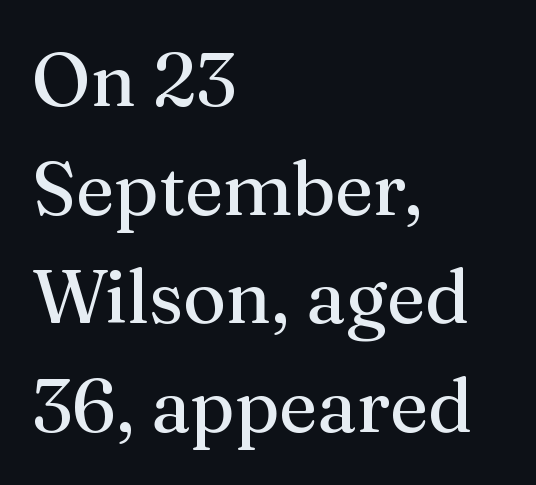
The image shows 75 px regular-weight serif type, upright; set left-aligned, normal line spacing (1.45x), normal letter spacing, not underlined; medium stroke contrast and a medium x-height.
